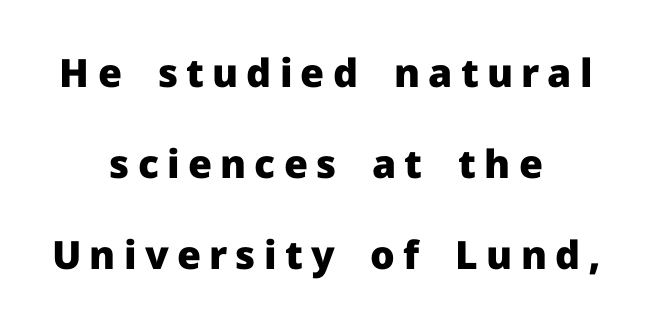
{"serif": "no", "italic": "no", "bold": "yes", "weight": "heavy", "width": "normal", "stroke_contrast": "low", "x_height": "medium", "monospaced": "no", "underline": "no", "align": "center", "line_spacing": "loose", "line_spacing_ratio": 2.33, "letter_spacing": "wide", "letter_spacing_em": 0.21, "glyph_px": 39}
